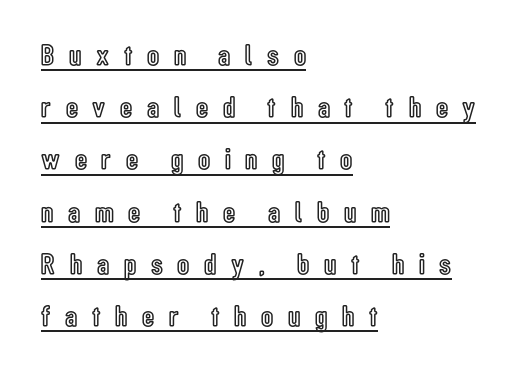
{"italic": "no", "width": "condensed", "x_height": "medium", "monospaced": "no", "underline": "yes", "align": "left", "line_spacing_ratio": 1.74, "letter_spacing": "wide", "letter_spacing_em": 0.49, "glyph_px": 30}
